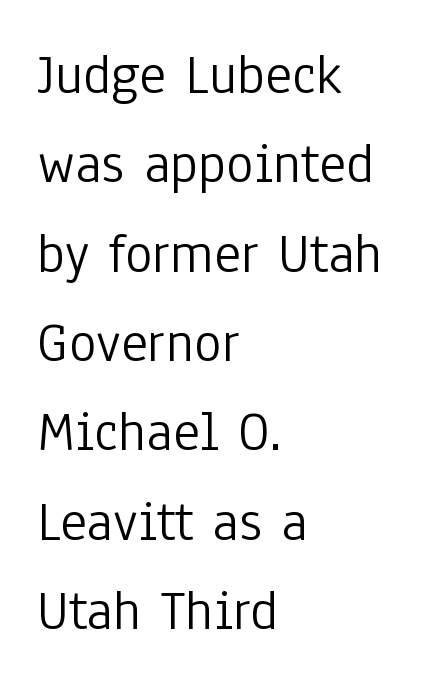
{"serif": "no", "italic": "no", "bold": "no", "weight": "light", "width": "condensed", "stroke_contrast": "low", "x_height": "medium", "monospaced": "no", "underline": "no", "align": "left", "line_spacing": "normal", "line_spacing_ratio": 1.54, "letter_spacing": "normal", "letter_spacing_em": 0.0, "glyph_px": 58}
